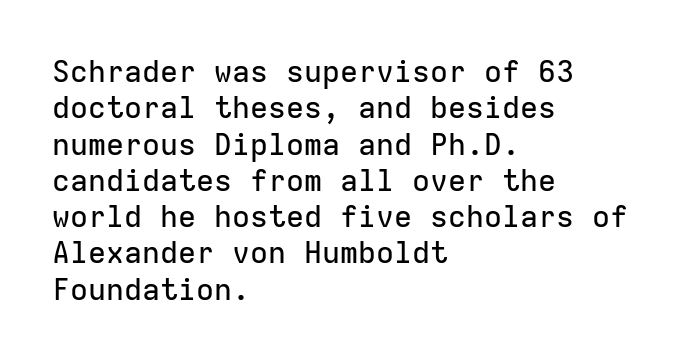
The image shows 30 px sans-serif type, upright, monospaced; set left-aligned, line spacing 1.21x, normal letter spacing, not underlined; low stroke contrast and a medium x-height.
